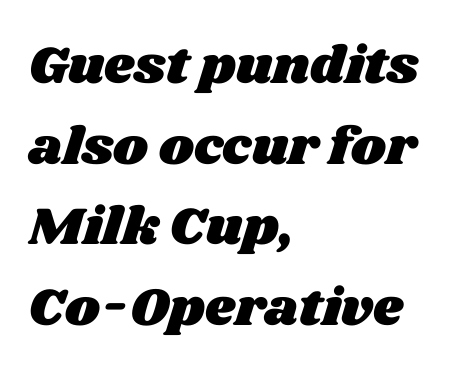
{"width": "wide", "stroke_contrast": "medium", "x_height": "large", "monospaced": "no", "underline": "no", "align": "left", "line_spacing": "normal", "line_spacing_ratio": 1.52, "letter_spacing": "normal", "letter_spacing_em": 0.0, "glyph_px": 53}
